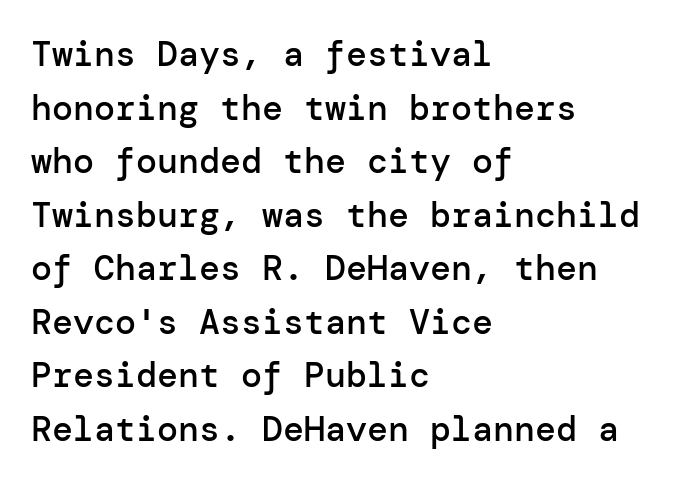
Serif or sans? Sans — the stroke terminals are bare. The face used here is a semibold: visibly heavier than regular, lighter than bold. The letters stand straight up with perfectly vertical stems. Horizontal alignment here is leftward, the default for most running prose. The space between consecutive lines is moderate.
